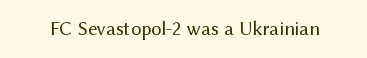
Q: Is the text bold? A: No.
Q: Is the text italic (slanted)? A: No, it is upright.
Q: Is the text underlined? A: No.
Q: Is the spacing between letters normal or unusually wide? A: Normal.
